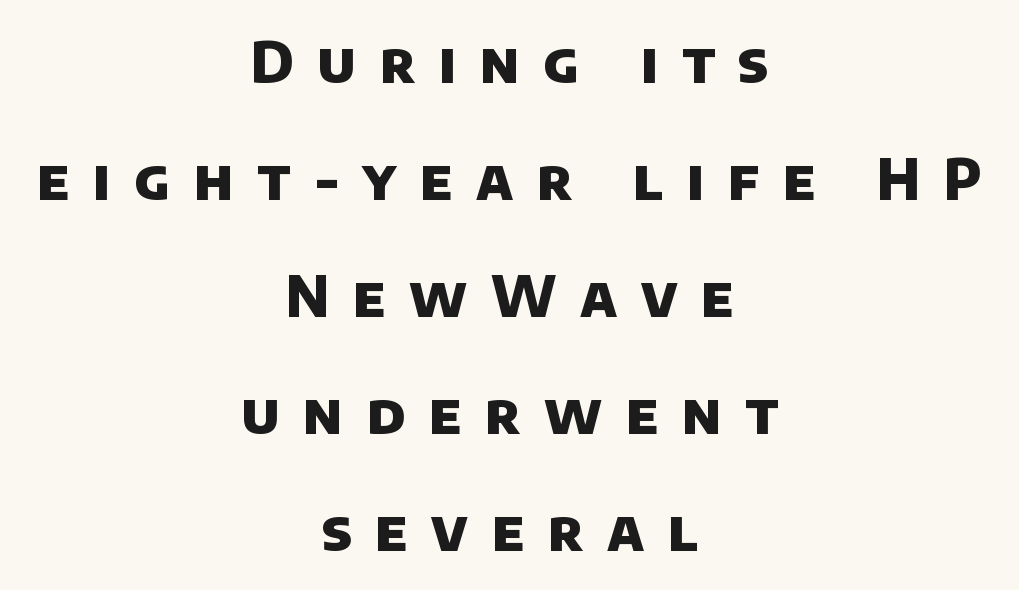
The image shows 56 px heavy sans-serif type; set centered, loose line spacing (2.09x), unusually wide letter spacing (+0.42 em), not underlined; low stroke contrast and a large x-height.
